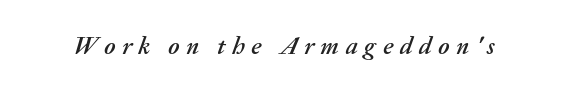
{"italic": "yes", "lean": "right", "slant_degrees": 20, "underline": "no", "letter_spacing": "wide", "letter_spacing_em": 0.26, "glyph_px": 25}
